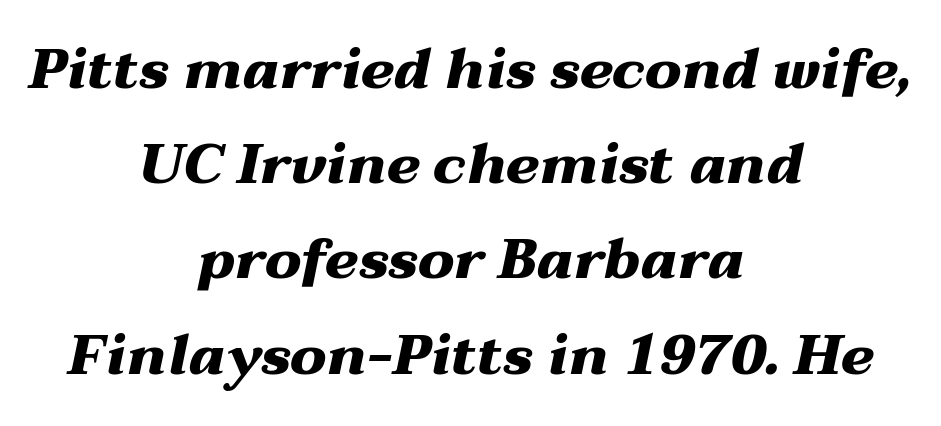
The image shows 56 px heavy, wide type, italic (leaning right); set centered, normal line spacing (1.7x), normal letter spacing, not underlined; medium stroke contrast and a medium x-height.
